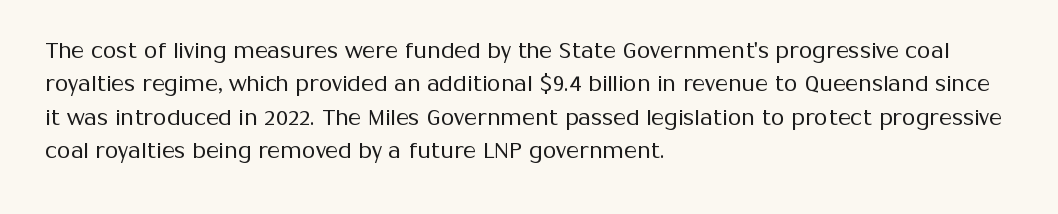
The image shows 22 px text type, upright; set left-aligned, normal line spacing (1.52x), normal letter spacing, not underlined.
